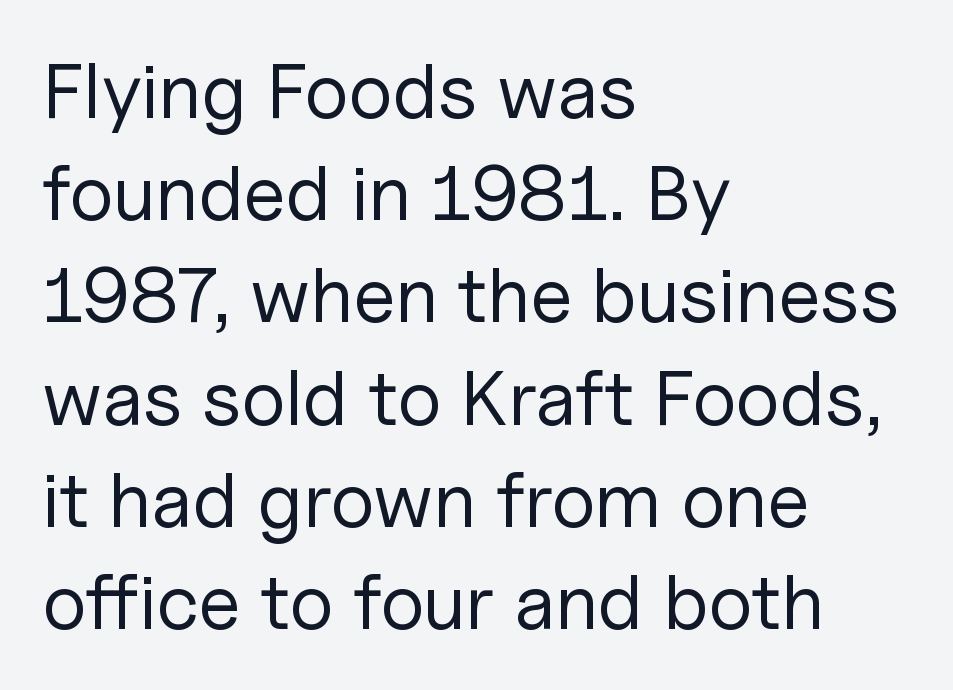
{"serif": "no", "italic": "no", "bold": "no", "weight": "regular", "width": "normal", "stroke_contrast": "low", "x_height": "medium", "monospaced": "no", "underline": "no", "align": "left", "line_spacing": "normal", "line_spacing_ratio": 1.31, "letter_spacing": "normal", "letter_spacing_em": 0.0, "glyph_px": 78}
